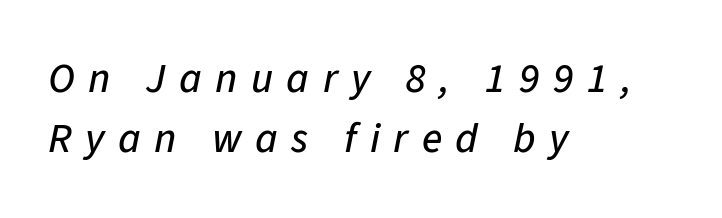
You could not count columns in this text — the font is proportionally spaced. Notice how descenders clear the ascenders below comfortably — that's standard leading. The space directly below the letters is spotless. You can tell it's italic because the verticals aren't actually vertical.
